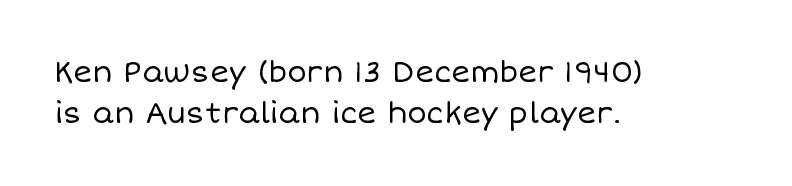
The image shows 29 px regular-weight type, upright; set left-aligned, normal line spacing (1.41x), normal letter spacing, not underlined; low stroke contrast and a large x-height.
